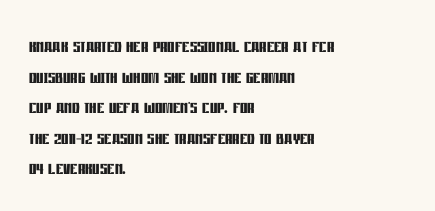
Q: Is the text bold? A: Yes.
Q: Is the text italic (slanted)? A: No, it is upright.
Q: Is the text underlined? A: No.
Q: How is the paragraph aligned? A: Left-aligned.
Q: Is the spacing between letters normal or unusually wide? A: Normal.
Q: Is the spacing between lines tight, normal or loose? A: Normal.
